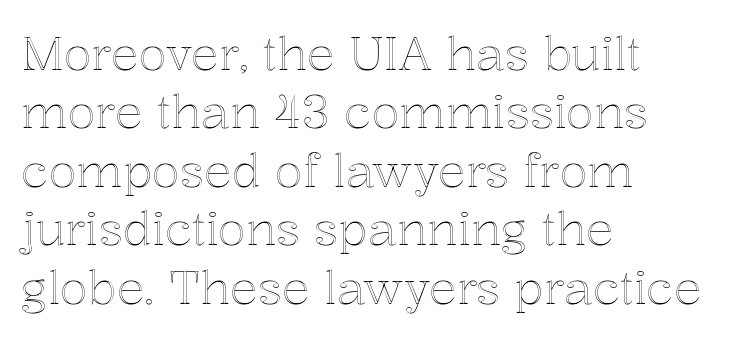
The image shows 46 px text type, upright; set left-aligned, normal line spacing (1.27x), normal letter spacing, not underlined; a medium x-height.
